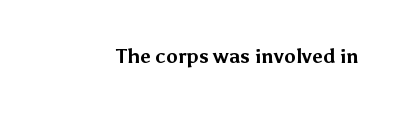
The rendering keeps characters at their native spacing. Underlining? Definitely not there. Nope, not italic — everything's standing straight. Set as a true bold cut, around the 700 mark.
